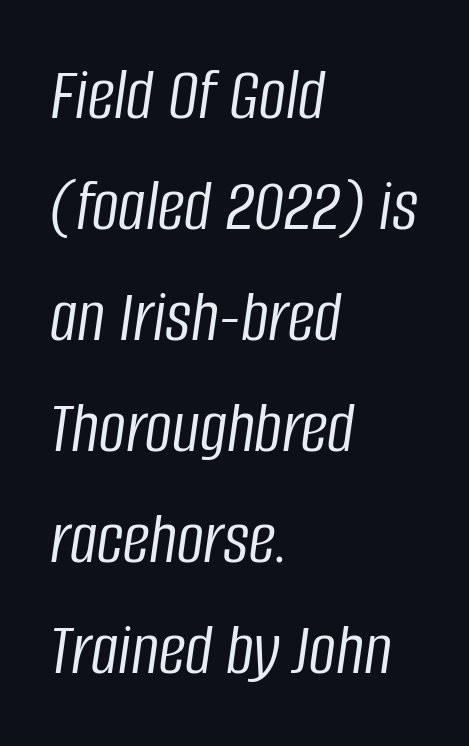
The image shows 75 px light, condensed type, italic (leaning right); set left-aligned, normal line spacing (1.48x), normal letter spacing, not underlined; low stroke contrast and a large x-height.
